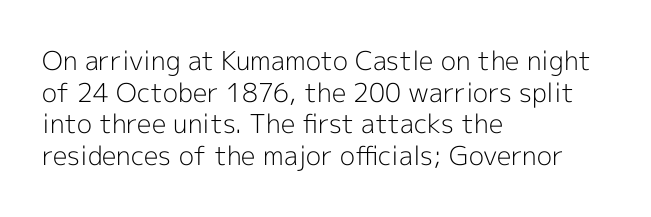
The image shows 26 px text type, upright; set left-aligned, line spacing 1.22x, normal letter spacing, not underlined.
